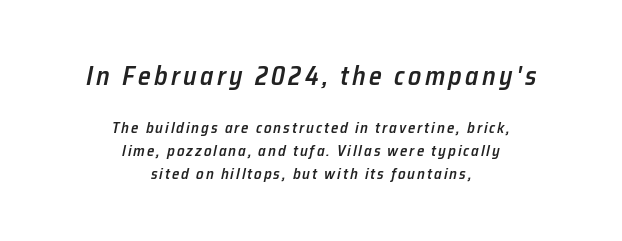
Q: Is the text bold? A: Semi-bold.
Q: Is the text italic (slanted)? A: Yes, it leans right by about 12 degrees.
Q: Is the text underlined? A: No.
Q: How is the paragraph aligned? A: Centered.
Q: Is the spacing between lines tight, normal or loose? A: Normal.
Q: Which block of text is set in a larger size, the first (top) or the second (bottom)? A: The first (top) one.
